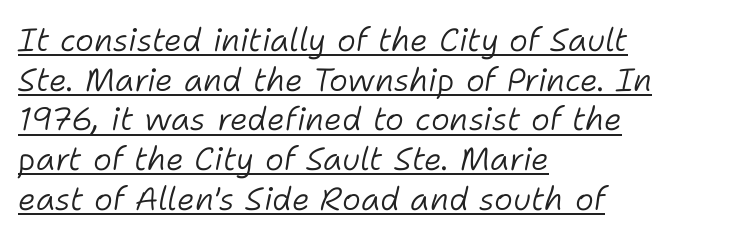
The image shows 32 px light type, italic (leaning right); set left-aligned, line spacing 1.24x, normal letter spacing, underlined; low stroke contrast and a medium x-height.
